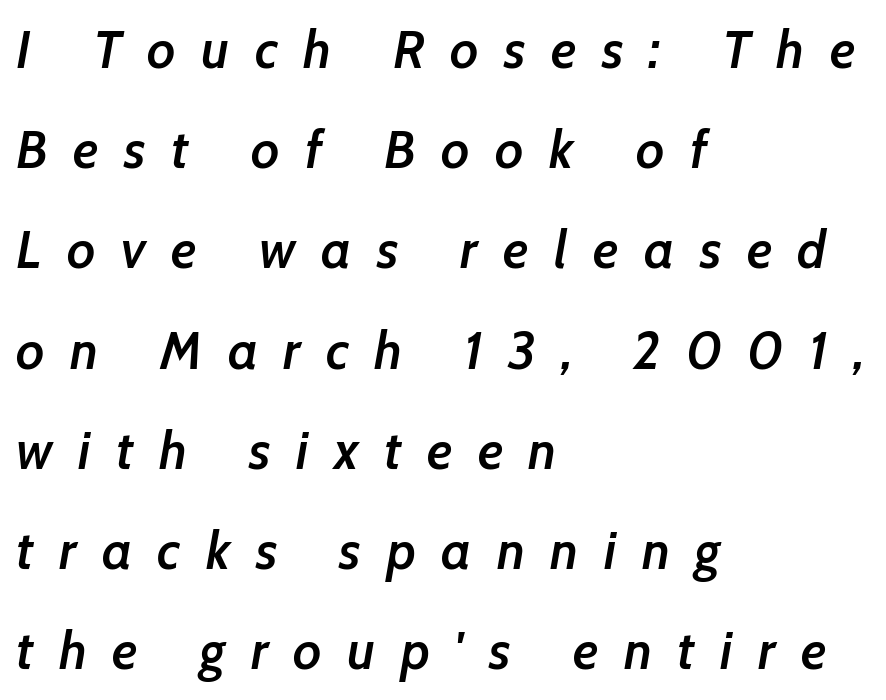
{"italic": "yes", "lean": "right", "slant_degrees": 7, "bold": "semi", "weight": "semibold", "width": "normal", "stroke_contrast": "low", "x_height": "medium", "monospaced": "no", "underline": "no", "align": "left", "line_spacing_ratio": 1.89, "letter_spacing": "wide", "letter_spacing_em": 0.48, "glyph_px": 53}
